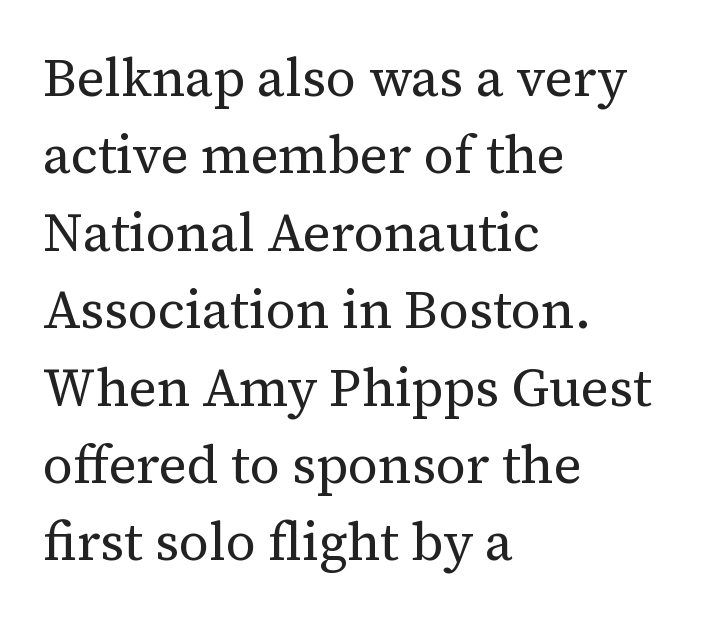
Nope, not italic — everything's standing straight. The font family rendered here belongs to the serif group. Is the letter spacing exaggerated? No — it looks like the ordinary default. Summary of weight: not heavy and not bold.
